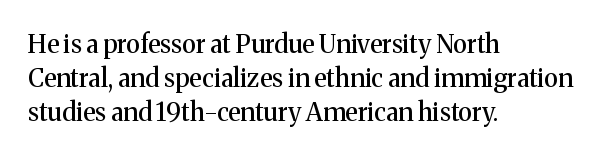
Q: Is the text italic (slanted)? A: No, it is upright.
Q: Is the text underlined? A: No.
Q: How is the paragraph aligned? A: Left-aligned.
Q: Is the spacing between letters normal or unusually wide? A: Normal.
Q: Is the spacing between lines tight, normal or loose? A: Normal.
